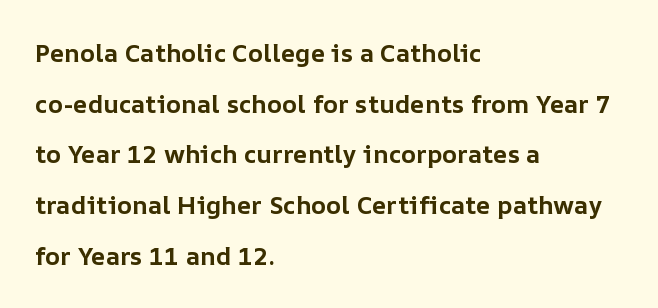
Q: Is the text bold? A: Yes.
Q: Is the text italic (slanted)? A: No, it is upright.
Q: Is the text underlined? A: No.
Q: How is the paragraph aligned? A: Left-aligned.
Q: Is the spacing between letters normal or unusually wide? A: Normal.
Q: Is the spacing between lines tight, normal or loose? A: Loose.
